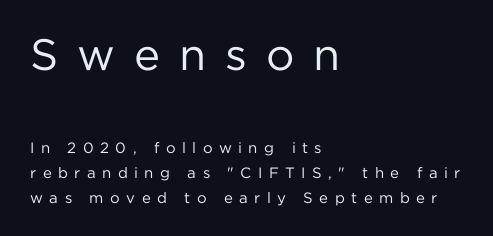
The image shows 44 px regular-weight sans-serif type, upright; set left-aligned, normal line spacing (1.67x), unusually wide letter spacing (+0.43 em), not underlined; the first (top) block is 2.93x larger; low stroke contrast and a medium x-height.
